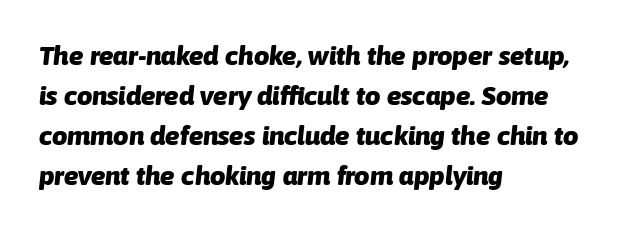
Is there much room between lines? A standard amount, neither cramped nor airy. Style check: oblique. As a designer I'd log this as weight 700, bold. What stands out about the letter spacing? Nothing — it is the standard amount. Honestly, there is no underline to notice here at all.
